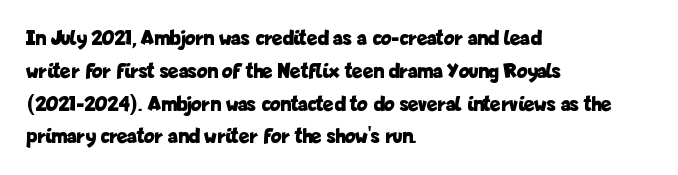
{"italic": "no", "bold": "yes", "underline": "no", "align": "left", "line_spacing": "normal", "line_spacing_ratio": 1.49, "letter_spacing": "normal", "letter_spacing_em": 0.0, "glyph_px": 22}
